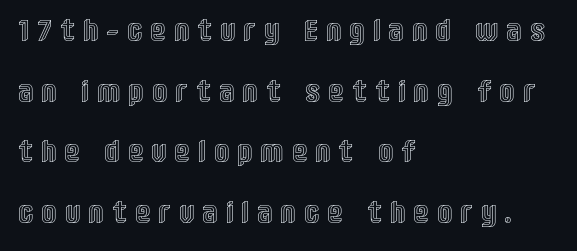
Q: Is the text italic (slanted)? A: No, it is upright.
Q: Is the text underlined? A: No.
Q: How is the paragraph aligned? A: Left-aligned.
Q: Is the spacing between letters normal or unusually wide? A: Unusually wide.
Q: Is the spacing between lines tight, normal or loose? A: Loose.
Q: Width (condensed, normal, or wide)? A: Condensed.
Q: x-height? A: Large.
Q: Monospaced? A: No.
